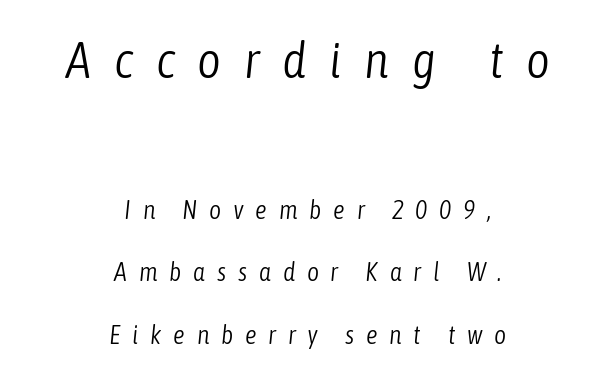
The compositor balanced each line on the midline. The zone under the glyphs is completely vacant. Quick note: interline space is abundant. Counters stay open thanks to moderate or lighter strokes.
